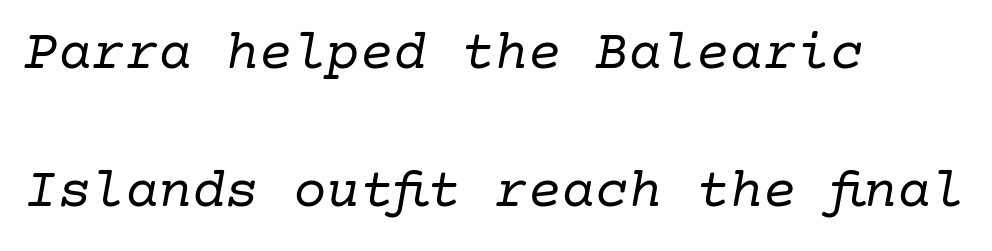
Q: Is the text bold? A: No.
Q: Is the text italic (slanted)? A: Yes, it leans right by about 10 degrees.
Q: Is the typeface a serif or a sans-serif typeface? A: Serif.
Q: Is the text underlined? A: No.
Q: How is the paragraph aligned? A: Left-aligned.
Q: Is the spacing between letters normal or unusually wide? A: Normal.
Q: Is the spacing between lines tight, normal or loose? A: Loose.
Q: Width (condensed, normal, or wide)? A: Normal.
Q: Stroke contrast? A: Low.
Q: x-height? A: Medium.
